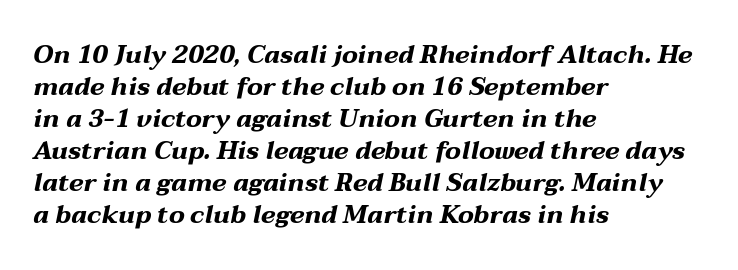
{"italic": "yes", "lean": "right", "slant_degrees": 12, "bold": "yes", "underline": "no", "align": "left", "line_spacing": "normal", "line_spacing_ratio": 1.28, "letter_spacing": "normal", "letter_spacing_em": 0.0, "glyph_px": 25}
